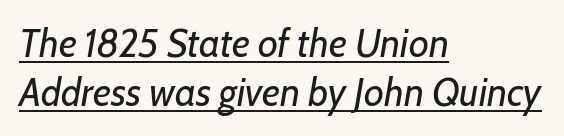
Q: Is the text bold? A: No.
Q: Is the text italic (slanted)? A: Yes, it leans right by about 7 degrees.
Q: Is the text underlined? A: Yes.
Q: How is the paragraph aligned? A: Left-aligned.
Q: Is the spacing between letters normal or unusually wide? A: Normal.
Q: Is the spacing between lines tight, normal or loose? A: Normal.
Q: Width (condensed, normal, or wide)? A: Normal.
Q: Stroke contrast? A: Low.
Q: x-height? A: Medium.
Q: Monospaced? A: No.
